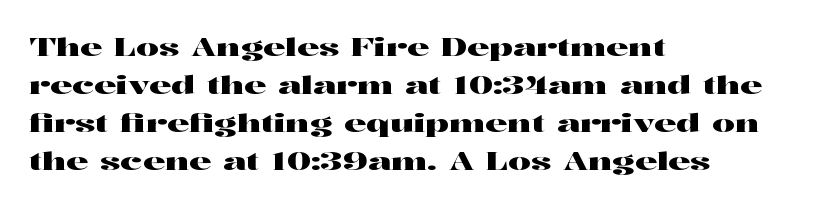
Plain, unruled lines of type. Each word holds together tightly as a unit, with standard inter-letter gaps. Every row of glyphs begins at an identical x-position on the left. Leading matches the norm, producing a regular column.
